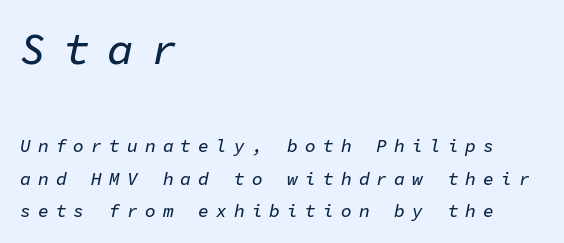
{"italic": "yes", "lean": "right", "slant_degrees": 11, "width": "normal", "stroke_contrast": "low", "x_height": "medium", "monospaced": "yes", "underline": "no", "align": "left", "line_spacing_ratio": 1.8, "letter_spacing": "wide", "letter_spacing_em": 0.39, "larger_block": "first", "size_ratio": 2.44, "glyph_px": 44}
